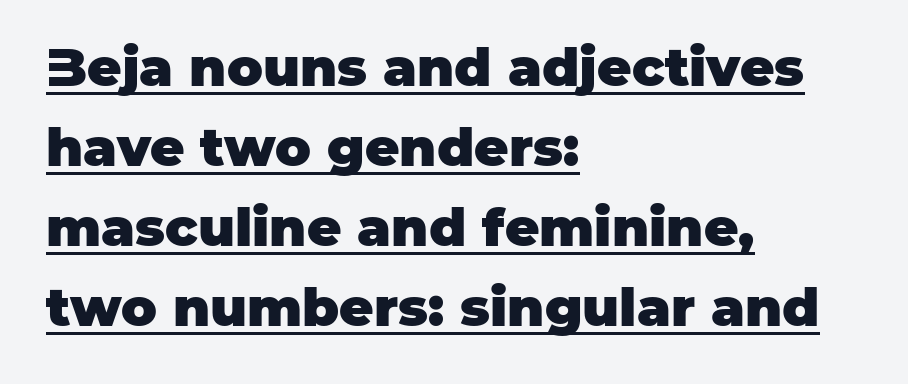
Q: Is the text bold? A: Yes.
Q: Is the text italic (slanted)? A: No, it is upright.
Q: Is the typeface a serif or a sans-serif typeface? A: Sans-serif.
Q: Is the text underlined? A: Yes.
Q: How is the paragraph aligned? A: Left-aligned.
Q: Is the spacing between letters normal or unusually wide? A: Normal.
Q: Is the spacing between lines tight, normal or loose? A: Normal.
Q: Width (condensed, normal, or wide)? A: Normal.
Q: Stroke contrast? A: Low.
Q: x-height? A: Large.
Q: Monospaced? A: No.
